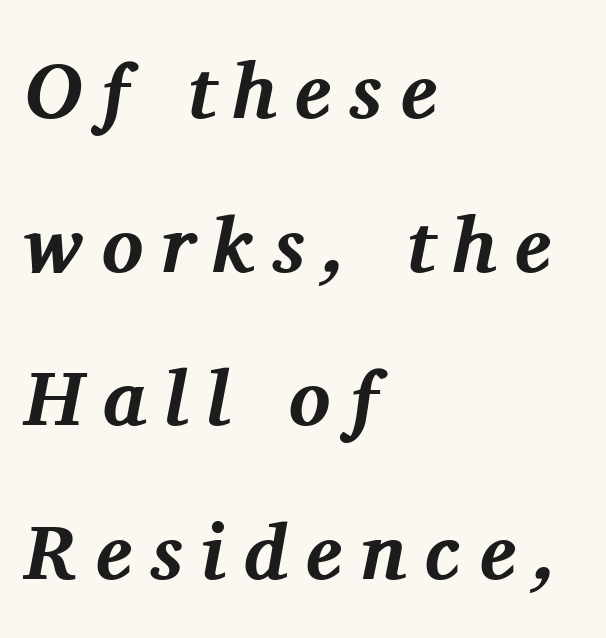
Q: Is the text bold? A: Yes.
Q: Is the text italic (slanted)? A: Yes, it leans right by about 11 degrees.
Q: Is the typeface a serif or a sans-serif typeface? A: Serif.
Q: Is the text underlined? A: No.
Q: How is the paragraph aligned? A: Left-aligned.
Q: Is the spacing between letters normal or unusually wide? A: Unusually wide.
Q: Is the spacing between lines tight, normal or loose? A: Loose.
Q: Width (condensed, normal, or wide)? A: Normal.
Q: Stroke contrast? A: Medium.
Q: x-height? A: Medium.
Q: Monospaced? A: No.
